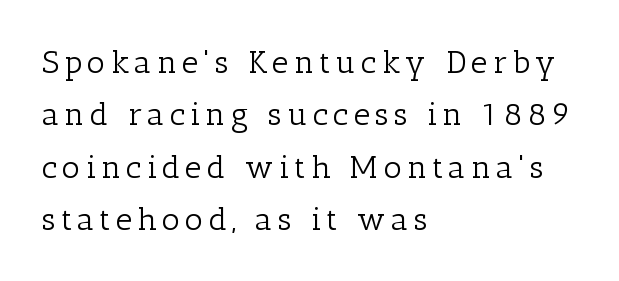
Q: Is the text bold? A: No.
Q: Is the text italic (slanted)? A: No, it is upright.
Q: Is the typeface a serif or a sans-serif typeface? A: Serif.
Q: Is the text underlined? A: No.
Q: How is the paragraph aligned? A: Left-aligned.
Q: Is the spacing between lines tight, normal or loose? A: Normal.
Q: Width (condensed, normal, or wide)? A: Normal.
Q: Stroke contrast? A: Low.
Q: x-height? A: Medium.
Q: Monospaced? A: No.
